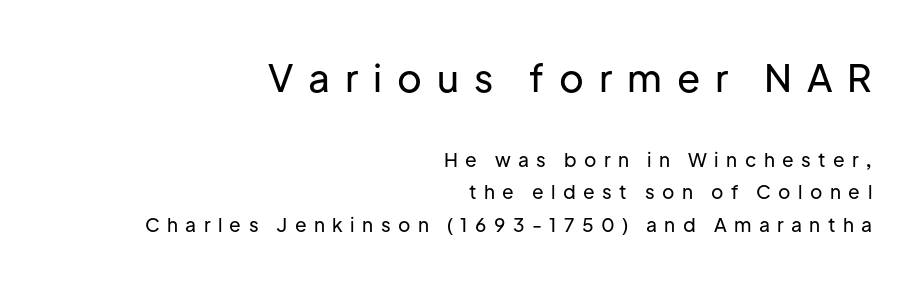
The image shows 38 px sans-serif type, upright; set right-aligned, normal line spacing (1.7x), unusually wide letter spacing (+0.39 em), not underlined; the first (top) block is 2.0x larger; low stroke contrast and a medium x-height.
